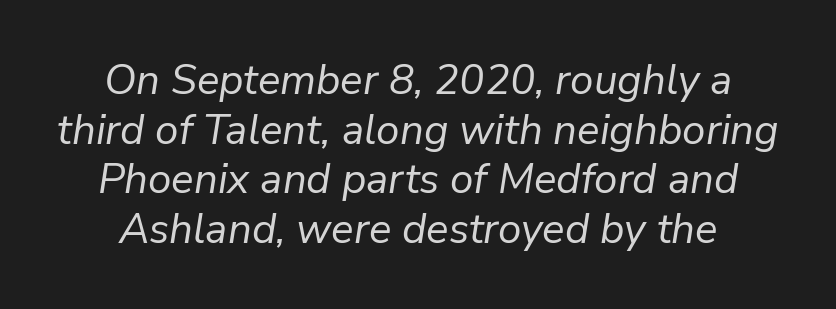
The image shows 42 px regular-weight type, italic (leaning right); set line spacing 1.18x, normal letter spacing, not underlined; low stroke contrast and a medium x-height.
